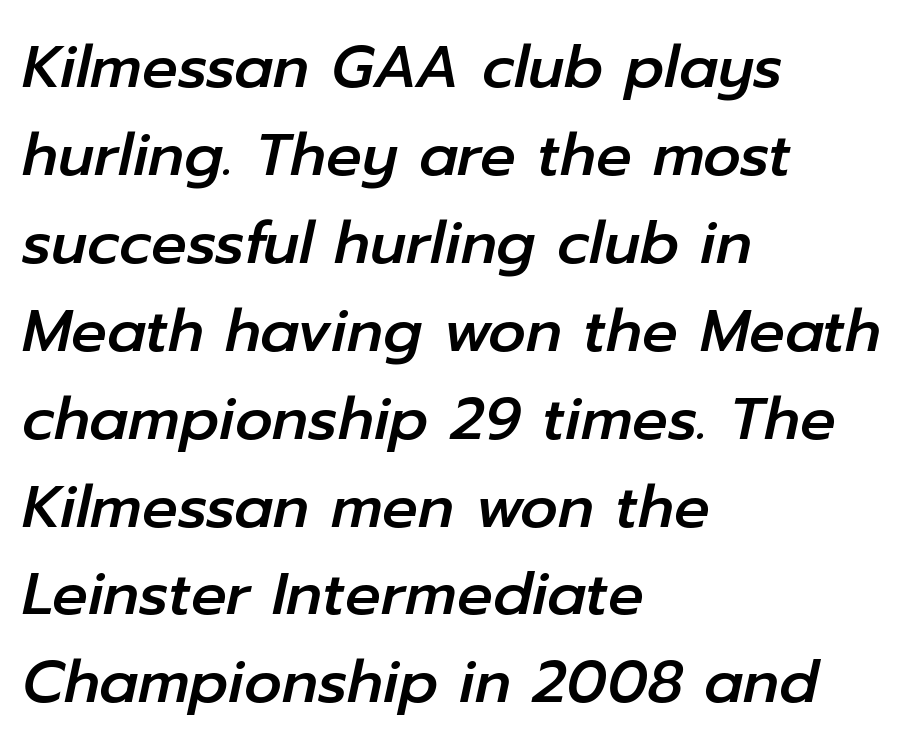
The image shows 59 px text type, italic (leaning right); set left-aligned, normal line spacing (1.49x), normal letter spacing, not underlined; low stroke contrast and a medium x-height.
